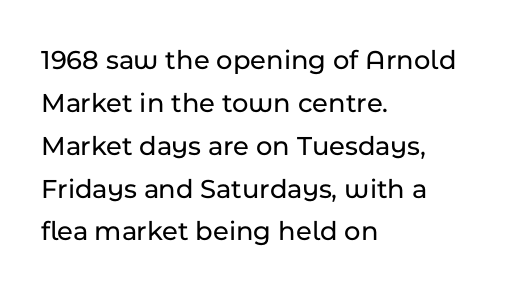
Q: Is the text italic (slanted)? A: No, it is upright.
Q: Is the typeface a serif or a sans-serif typeface? A: Sans-serif.
Q: Is the text underlined? A: No.
Q: How is the paragraph aligned? A: Left-aligned.
Q: Is the spacing between letters normal or unusually wide? A: Normal.
Q: Is the spacing between lines tight, normal or loose? A: Normal.
Q: Width (condensed, normal, or wide)? A: Normal.
Q: Stroke contrast? A: Low.
Q: x-height? A: Medium.
Q: Monospaced? A: No.
